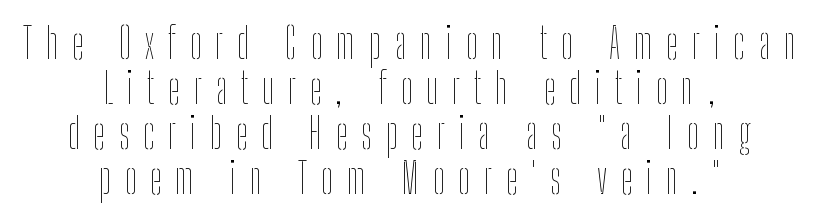
The image shows 42 px thin, condensed type, upright; set centered, tight line spacing (1.07x), unusually wide letter spacing (+0.33 em), not underlined; low stroke contrast and a medium x-height.
